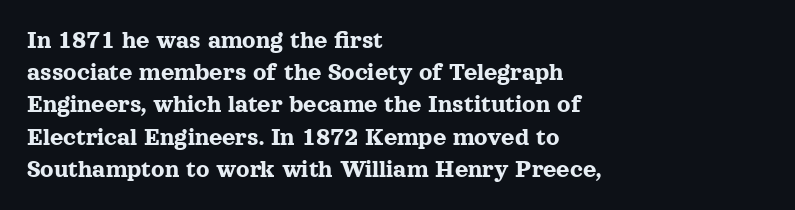
Q: Is the text italic (slanted)? A: No, it is upright.
Q: Is the text underlined? A: No.
Q: How is the paragraph aligned? A: Left-aligned.
Q: Is the spacing between letters normal or unusually wide? A: Normal.
